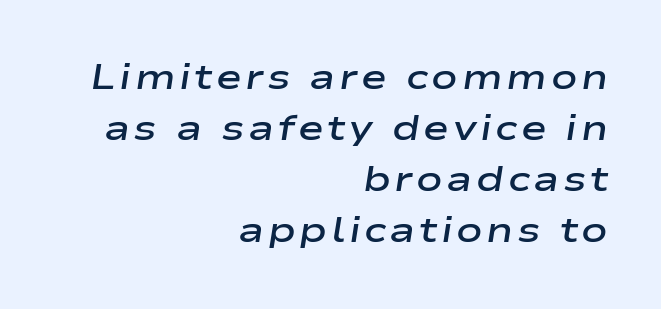
Q: Is the text bold? A: Semi-bold.
Q: Is the text italic (slanted)? A: Yes, it leans right by about 9 degrees.
Q: Is the text underlined? A: No.
Q: How is the paragraph aligned? A: Right-aligned.
Q: Is the spacing between lines tight, normal or loose? A: Normal.
Q: Width (condensed, normal, or wide)? A: Wide.
Q: Stroke contrast? A: Low.
Q: x-height? A: Medium.
Q: Monospaced? A: No.
